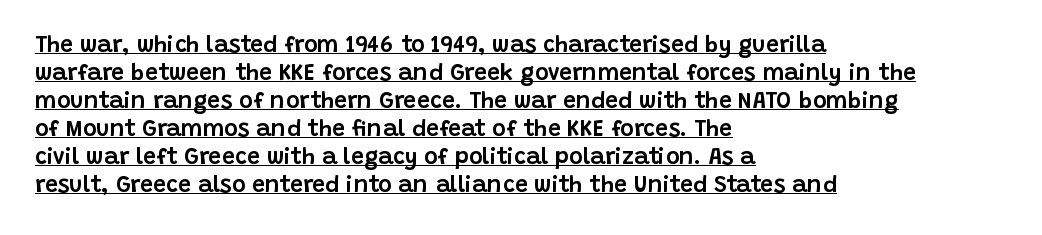
The image shows 23 px text type, upright; set left-aligned, line spacing 1.22x, normal letter spacing, underlined.
